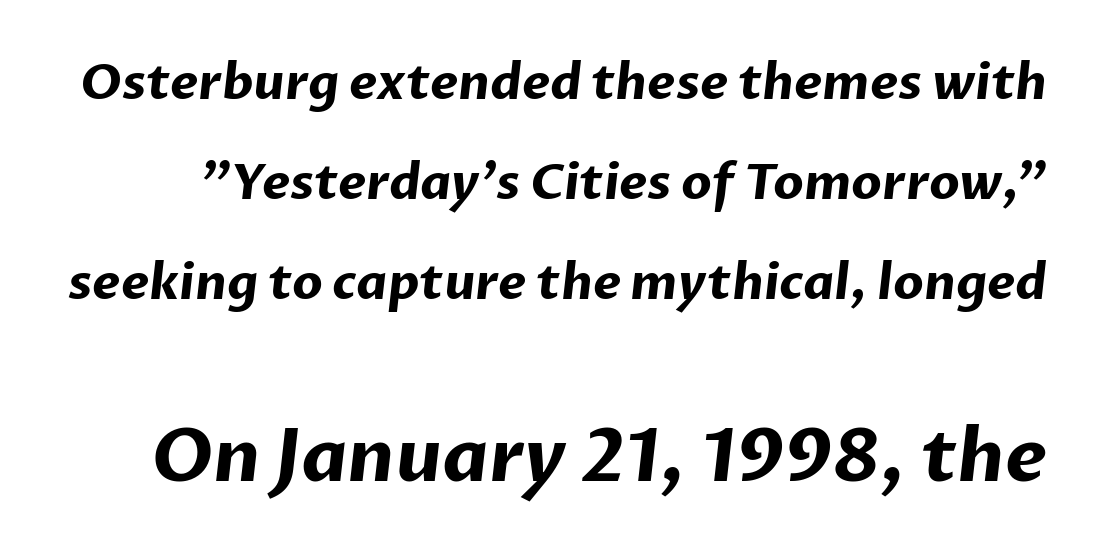
Honestly, there is no underline to notice here at all. The rendering uses natural spacing where letterforms have individual widths. A typesetter would call this zero additional tracking. Its strokes are broad and dark, the hallmark of bold type.
